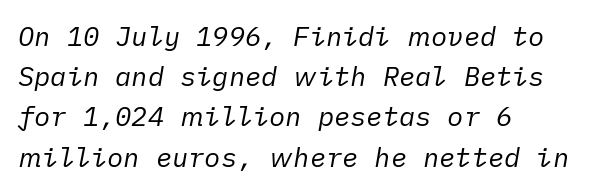
Q: Is the text bold? A: No.
Q: Is the text italic (slanted)? A: Yes, it leans right by about 10 degrees.
Q: Is the text underlined? A: No.
Q: How is the paragraph aligned? A: Left-aligned.
Q: Is the spacing between letters normal or unusually wide? A: Normal.
Q: Is the spacing between lines tight, normal or loose? A: Normal.
